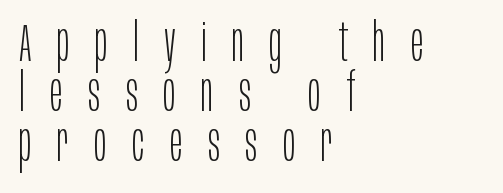
Leftover space on each line is placed entirely after the last word. Does extra space separate the letters? Yes, quite a lot of it. This is sans-serif lettering, the kind often seen on screens and signage. Character widths vary here, with narrow letters taking less room than wide ones. Stems here are at most as thick as an everyday book face. Has an underline been added? It has not.
